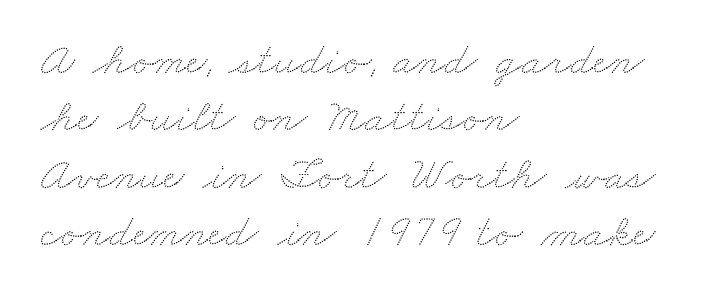
Q: Is the text underlined? A: No.
Q: How is the paragraph aligned? A: Left-aligned.
Q: Is the spacing between letters normal or unusually wide? A: Normal.
Q: Width (condensed, normal, or wide)? A: Wide.
Q: Stroke contrast? A: Low.
Q: x-height? A: Small.
Q: Monospaced? A: No.
